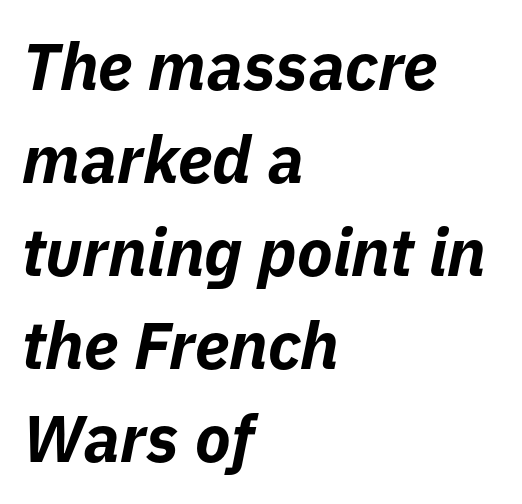
The image shows 66 px bold type, italic (leaning right); set left-aligned, normal line spacing (1.41x), normal letter spacing, not underlined; low stroke contrast and a medium x-height.
